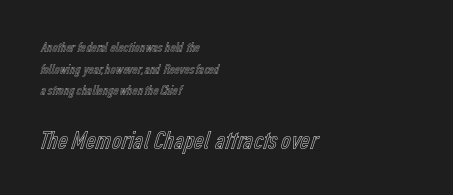
{"underline": "no", "align": "left", "line_spacing": "normal", "line_spacing_ratio": 1.55, "letter_spacing": "normal", "letter_spacing_em": 0.0, "larger_block": "second", "size_ratio": 1.93, "glyph_px": 27}
